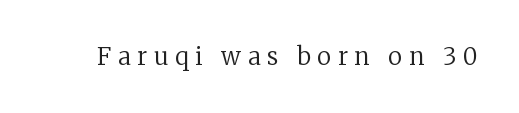
The image shows 24 px text type, upright; set unusually wide letter spacing (+0.28 em), not underlined.
